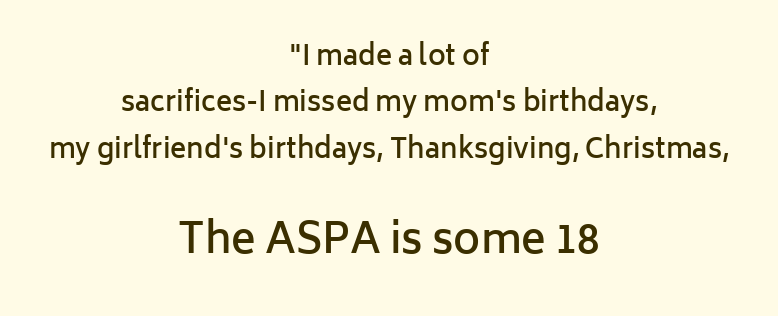
{"serif": "no", "italic": "no", "bold": "semi", "weight": "semibold", "width": "normal", "stroke_contrast": "low", "x_height": "medium", "monospaced": "no", "underline": "no", "align": "center", "line_spacing_ratio": 1.72, "letter_spacing": "normal", "letter_spacing_em": 0.0, "larger_block": "second", "size_ratio": 1.52, "glyph_px": 41}
